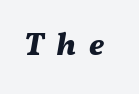
Compared with typical body copy, the letter spacing here is much looser. Any mark beneath the type? The region is blank. Heft: maximum for text — a bold. Notice how the stems are inclined rather than vertical — that's the hallmark of italics. Each letter keeps its own natural width here, so spacing adapts to shape.
